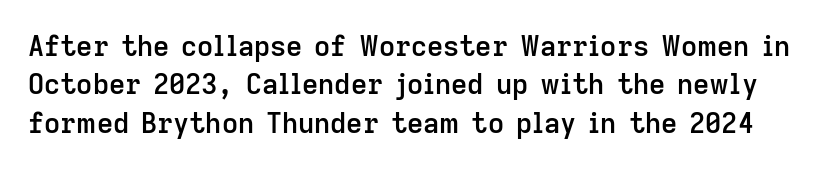
The image shows 28 px semibold sans-serif type, upright; set normal line spacing (1.37x), normal letter spacing, not underlined; low stroke contrast and a medium x-height.
